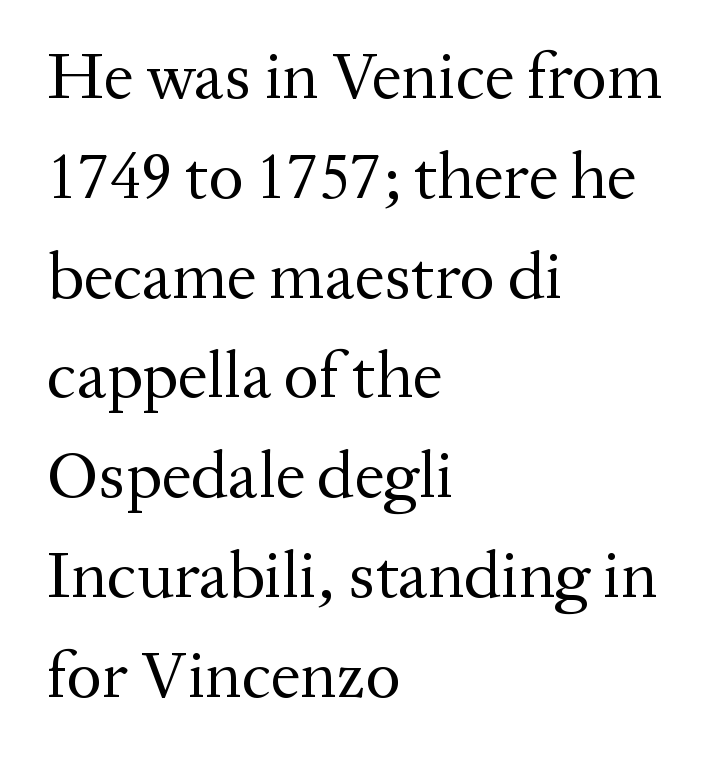
Caption: face not bold, strokes unweighted. Beneath every word, the page is bare. Yep, those are serifs on the letters. The typography opts for an upright posture over an oblique one. The passage shown is typed in a proportional face where columns would drift. The vertical gap from one line to the next is medium.
